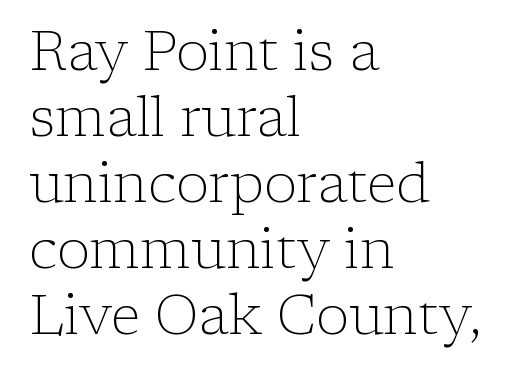
The image shows 55 px light serif type, upright; set left-aligned, line spacing 1.2x, normal letter spacing, not underlined; low stroke contrast and a medium x-height.
